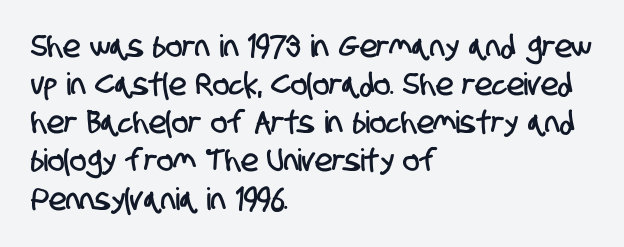
The face used here is a sans, in the tradition of grotesques and geometrics. These lines are rendered in a variable-pitch font. Horizontally, the lines are justified to the leading edge only. Underlining? Definitely not there. The passage shown has conventional tracking throughout.
